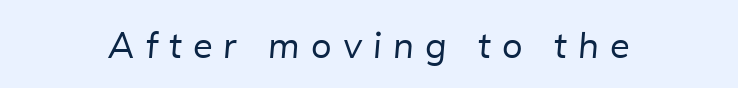
The image shows 36 px regular-weight sans-serif type; set unusually wide letter spacing (+0.31 em), not underlined; low stroke contrast and a medium x-height.
